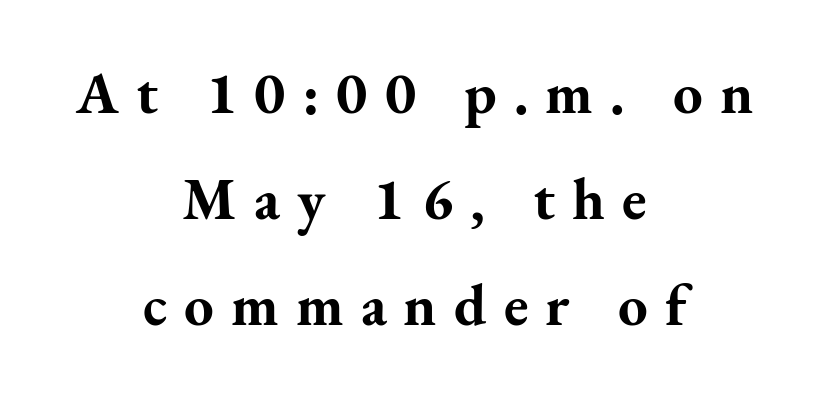
The image shows 59 px bold serif type, upright; set centered, line spacing 1.8x, unusually wide letter spacing (+0.29 em), not underlined; medium stroke contrast and a small x-height.
